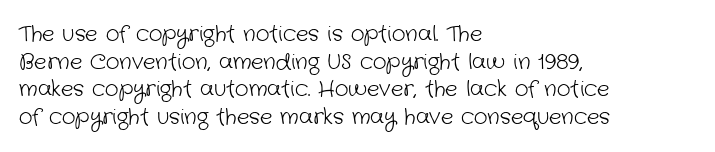
{"bold": "no", "underline": "no", "align": "left", "line_spacing": "normal", "line_spacing_ratio": 1.31, "letter_spacing": "normal", "letter_spacing_em": 0.0, "glyph_px": 21}
